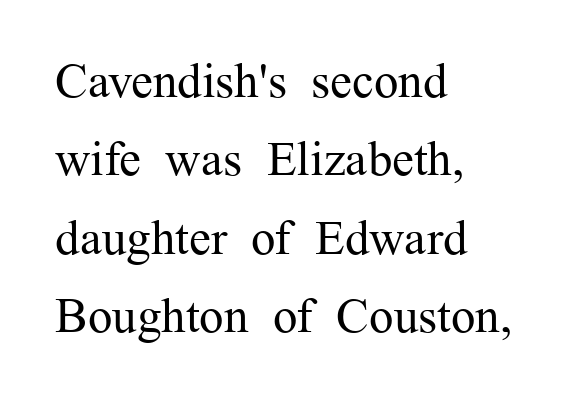
Q: Is the text bold? A: No.
Q: Is the text italic (slanted)? A: No, it is upright.
Q: Is the typeface a serif or a sans-serif typeface? A: Serif.
Q: Is the text underlined? A: No.
Q: How is the paragraph aligned? A: Left-aligned.
Q: Is the spacing between letters normal or unusually wide? A: Normal.
Q: Is the spacing between lines tight, normal or loose? A: Normal.
Q: Width (condensed, normal, or wide)? A: Normal.
Q: Stroke contrast? A: Medium.
Q: x-height? A: Medium.
Q: Monospaced? A: No.
